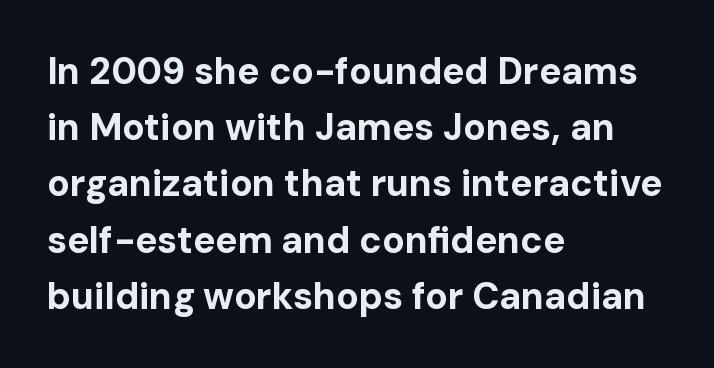
Q: Is the text bold? A: Yes.
Q: Is the text italic (slanted)? A: No, it is upright.
Q: Is the typeface a serif or a sans-serif typeface? A: Sans-serif.
Q: Is the text underlined? A: No.
Q: How is the paragraph aligned? A: Left-aligned.
Q: Is the spacing between letters normal or unusually wide? A: Normal.
Q: Is the spacing between lines tight, normal or loose? A: Normal.
Q: Width (condensed, normal, or wide)? A: Normal.
Q: Stroke contrast? A: Low.
Q: x-height? A: Medium.
Q: Monospaced? A: No.
